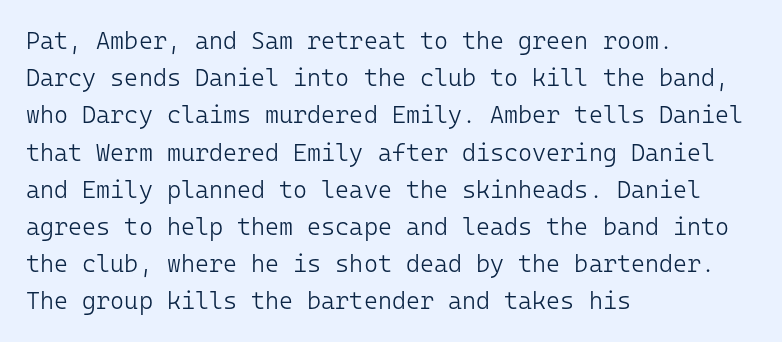
Ordinary non-slanted type is in use. This sample uses plain, unmodified letter spacing. Has an underline been added? It has not. The designer left line spacing at the default. The cut favours lightness, reaching ordinary text weight at its darkest. Layout note: lines flush left.
